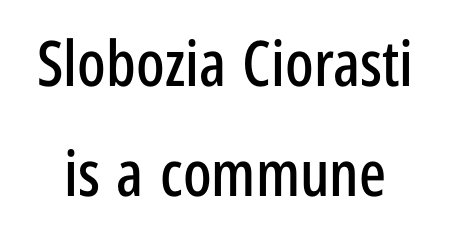
Q: Is the text italic (slanted)? A: No, it is upright.
Q: Is the typeface a serif or a sans-serif typeface? A: Sans-serif.
Q: Is the text underlined? A: No.
Q: Is the spacing between letters normal or unusually wide? A: Normal.
Q: Width (condensed, normal, or wide)? A: Condensed.
Q: Stroke contrast? A: Low.
Q: x-height? A: Medium.
Q: Monospaced? A: No.
